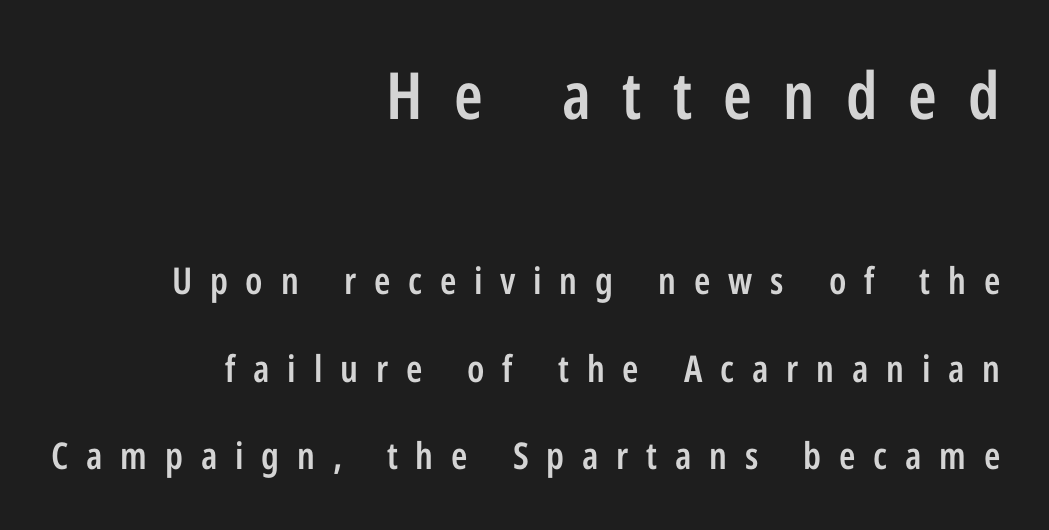
Moderately thickened strokes mark this as semibold type. Does the leading feel generous? Absolutely, it's lavish. Type style note: lacks serifs. Words appear elongated and porous because spacing is wide. The letters advance in unequal steps, a hallmark of proportional type.
